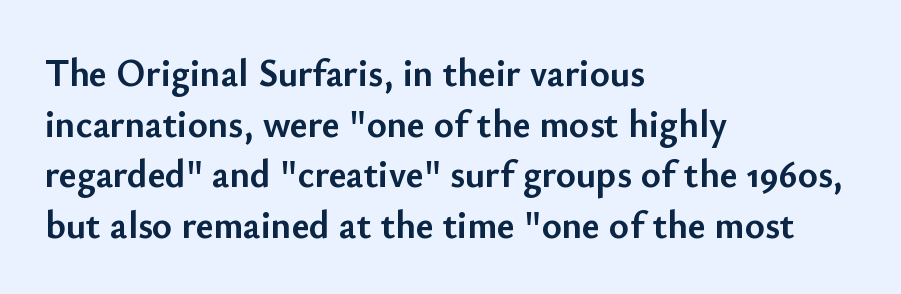
Leftover space on each line is placed entirely after the last word. In terms of posture, this sample is upright. Character widths vary here, with narrow letters taking less room than wide ones. Stroke terminals: plain, sans-serif. The strip under each line holds only bare page. Characters follow at the spacing the type designer built in.
